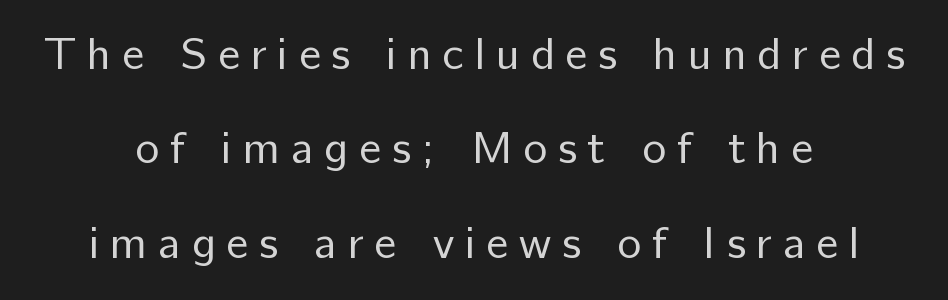
The image shows 46 px regular-weight sans-serif type, upright; set centered, loose line spacing (2.05x), unusually wide letter spacing (+0.23 em), not underlined; low stroke contrast and a medium x-height.
